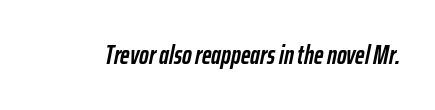
Notice how thick the strokes are: this is what a full bold looks like. Default kerning and tracking; the words read as compact shapes. The words here are not underlined. Slanted lettering throughout.
